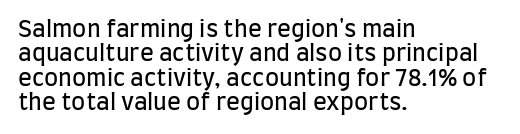
The image shows 23 px text type, upright; set left-aligned, tight line spacing (1.06x), normal letter spacing, not underlined.
